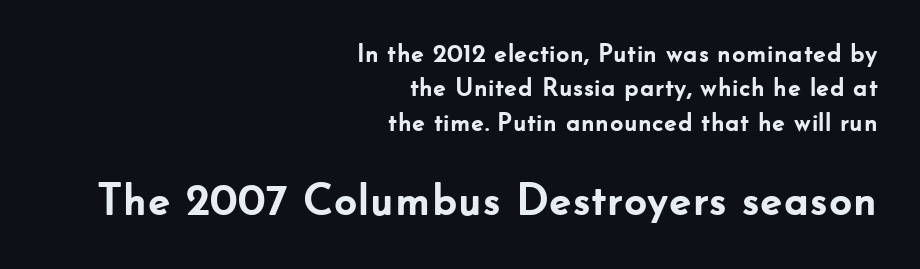
The image shows 45 px semibold sans-serif type, upright; set right-aligned, normal line spacing (1.32x), normal letter spacing, not underlined; the second (bottom) block is 1.73x larger; low stroke contrast and a small x-height.
